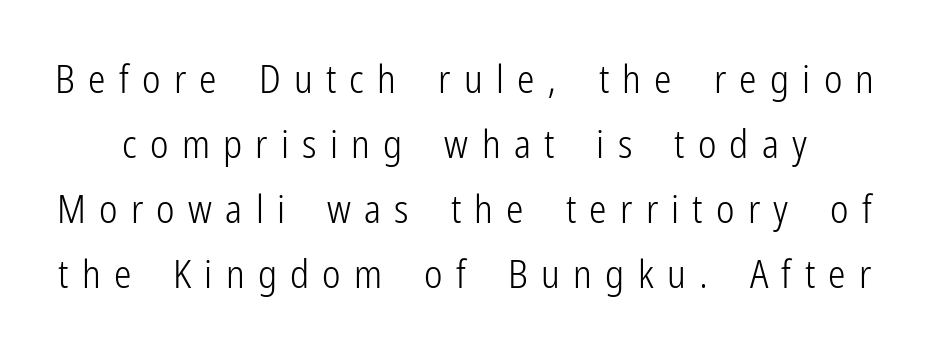
Q: Is the text bold? A: No.
Q: Is the text italic (slanted)? A: No, it is upright.
Q: Is the typeface a serif or a sans-serif typeface? A: Sans-serif.
Q: Is the text underlined? A: No.
Q: Is the spacing between letters normal or unusually wide? A: Unusually wide.
Q: Is the spacing between lines tight, normal or loose? A: Normal.
Q: Width (condensed, normal, or wide)? A: Condensed.
Q: Stroke contrast? A: Low.
Q: x-height? A: Medium.
Q: Monospaced? A: No.
